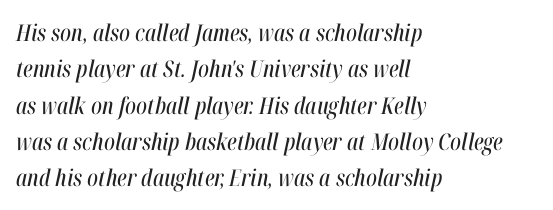
{"italic": "yes", "lean": "right", "slant_degrees": 12, "underline": "no", "align": "left", "line_spacing": "normal", "line_spacing_ratio": 1.58, "letter_spacing": "normal", "letter_spacing_em": 0.0, "glyph_px": 23}
